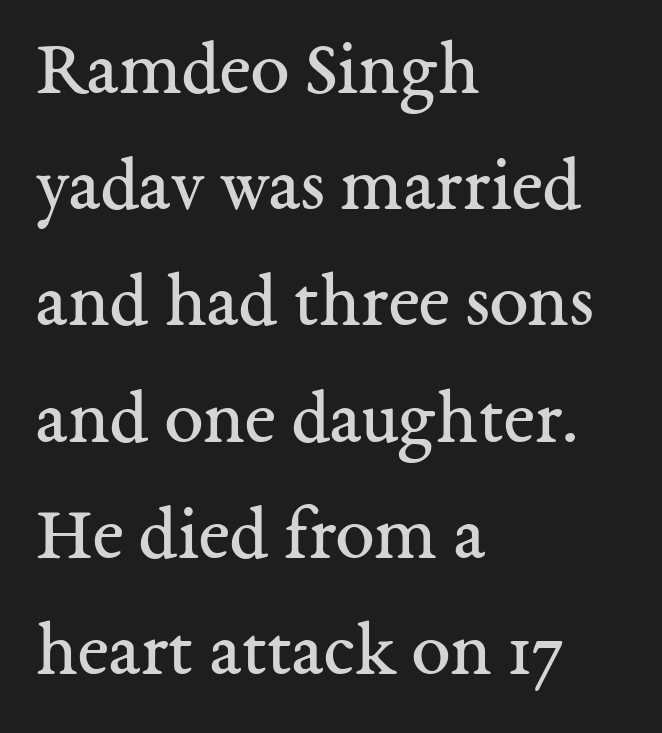
The image shows 78 px regular-weight serif type, upright; set left-aligned, normal line spacing (1.49x), normal letter spacing, not underlined; medium stroke contrast and a medium x-height.
